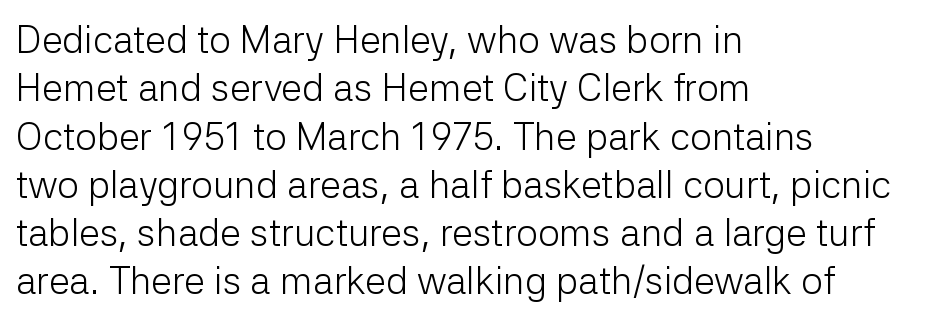
No extra ink here — the face is not bold. Italic? Not at all — the glyphs are vertical. Short note: letters normally spaced. Descenders hang freely into open space. The compositor pushed each line to the left boundary. The passage shown is typed in a proportional face where columns would drift.
